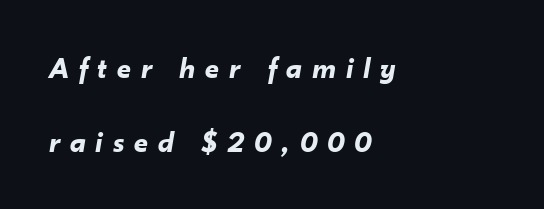
{"italic": "yes", "lean": "right", "slant_degrees": 10, "bold": "yes", "weight": "bold", "width": "normal", "stroke_contrast": "low", "x_height": "small", "monospaced": "no", "underline": "no", "align": "left", "line_spacing": "loose", "line_spacing_ratio": 2.48, "letter_spacing": "wide", "letter_spacing_em": 0.33, "glyph_px": 30}
